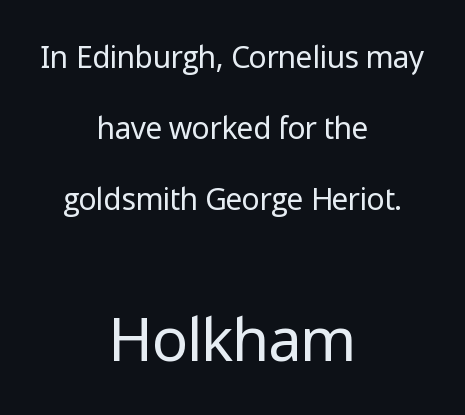
{"serif": "no", "italic": "no", "bold": "no", "weight": "regular", "width": "normal", "stroke_contrast": "low", "x_height": "medium", "monospaced": "no", "underline": "no", "align": "center", "line_spacing": "loose", "line_spacing_ratio": 2.37, "letter_spacing": "normal", "letter_spacing_em": 0.0, "larger_block": "second", "size_ratio": 2.0, "glyph_px": 60}
